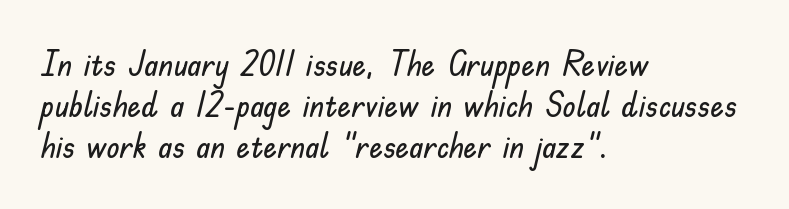
{"serif": "no", "width": "normal", "stroke_contrast": "low", "x_height": "small", "monospaced": "no", "underline": "no", "align": "left", "line_spacing_ratio": 1.21, "letter_spacing": "normal", "letter_spacing_em": 0.0, "glyph_px": 34}
